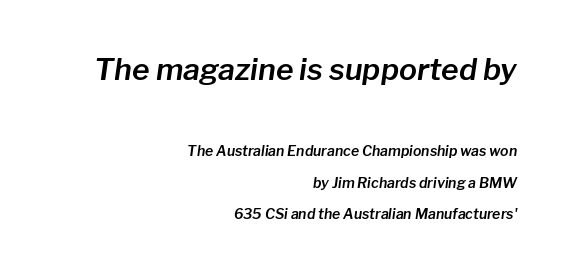
The image shows 30 px text type, italic (leaning right); set right-aligned, loose line spacing (2.25x), normal letter spacing, not underlined; the first (top) block is 2.14x larger; low stroke contrast and a medium x-height.
